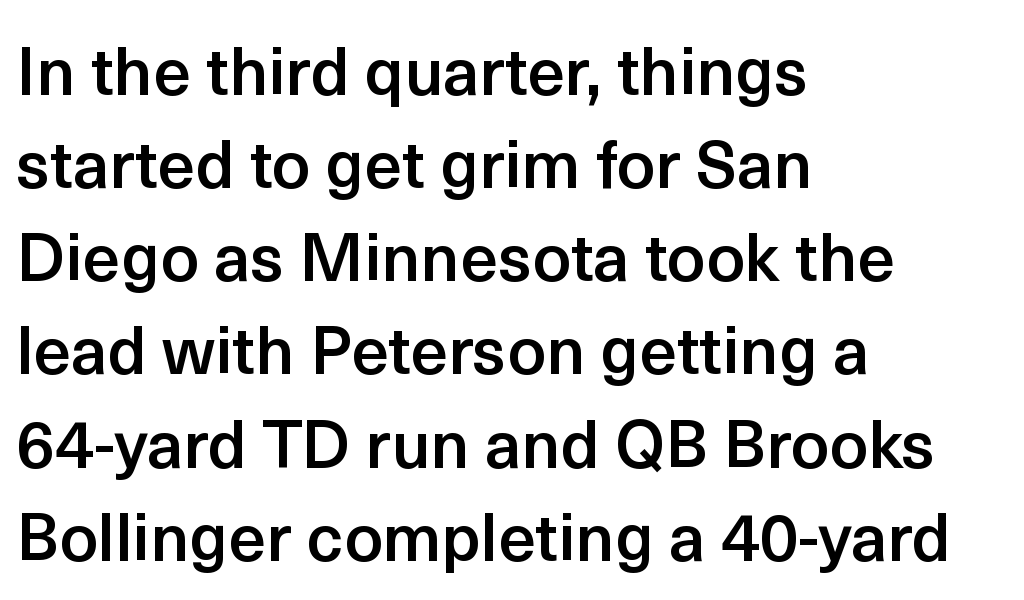
Q: Is the text bold? A: Semi-bold.
Q: Is the text italic (slanted)? A: No, it is upright.
Q: Is the typeface a serif or a sans-serif typeface? A: Sans-serif.
Q: Is the text underlined? A: No.
Q: How is the paragraph aligned? A: Left-aligned.
Q: Is the spacing between letters normal or unusually wide? A: Normal.
Q: Is the spacing between lines tight, normal or loose? A: Normal.
Q: Width (condensed, normal, or wide)? A: Normal.
Q: x-height? A: Medium.
Q: Monospaced? A: No.
